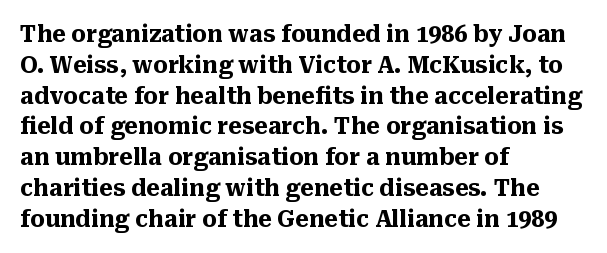
The image shows 23 px bold type, upright; set left-aligned, normal line spacing (1.34x), normal letter spacing, not underlined.
